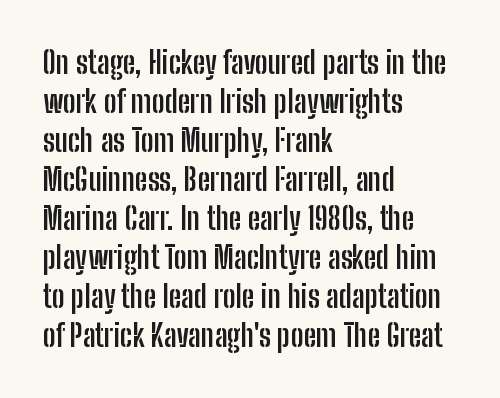
Q: Is the text bold? A: Yes.
Q: Is the text italic (slanted)? A: No, it is upright.
Q: Is the typeface a serif or a sans-serif typeface? A: Sans-serif.
Q: Is the text underlined? A: No.
Q: How is the paragraph aligned? A: Left-aligned.
Q: Is the spacing between letters normal or unusually wide? A: Normal.
Q: Is the spacing between lines tight, normal or loose? A: Normal.
Q: Width (condensed, normal, or wide)? A: Condensed.
Q: Stroke contrast? A: Low.
Q: x-height? A: Medium.
Q: Monospaced? A: No.
